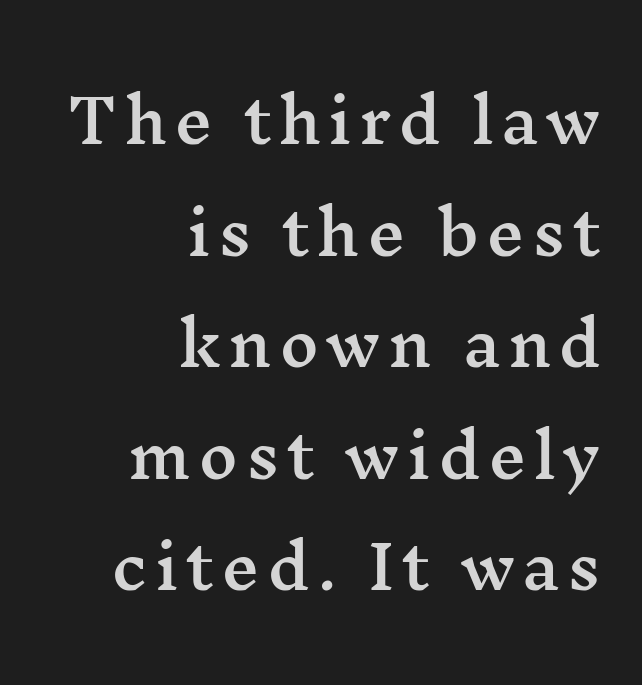
Q: Is the text italic (slanted)? A: No, it is upright.
Q: Is the typeface a serif or a sans-serif typeface? A: Serif.
Q: Is the text underlined? A: No.
Q: How is the paragraph aligned? A: Right-aligned.
Q: Width (condensed, normal, or wide)? A: Wide.
Q: Stroke contrast? A: Medium.
Q: x-height? A: Medium.
Q: Monospaced? A: No.
